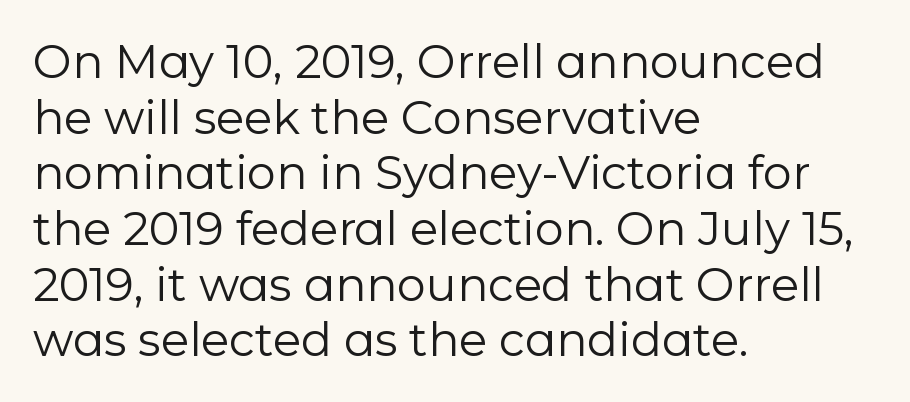
Q: Is the text bold? A: No.
Q: Is the text italic (slanted)? A: No, it is upright.
Q: Is the typeface a serif or a sans-serif typeface? A: Sans-serif.
Q: Is the text underlined? A: No.
Q: How is the paragraph aligned? A: Left-aligned.
Q: Is the spacing between letters normal or unusually wide? A: Normal.
Q: Width (condensed, normal, or wide)? A: Normal.
Q: Stroke contrast? A: Low.
Q: x-height? A: Medium.
Q: Monospaced? A: No.
